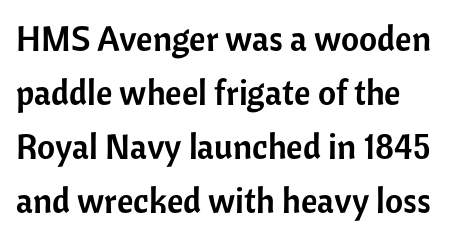
Compared with typical paragraphs, the rows here are spaced about the same. Beneath every word, the page is bare. I'd call this a sans setting — the letters go barefoot. In terms of posture, this sample is upright. Varying glyph widths throughout — classic text-font behaviour.
